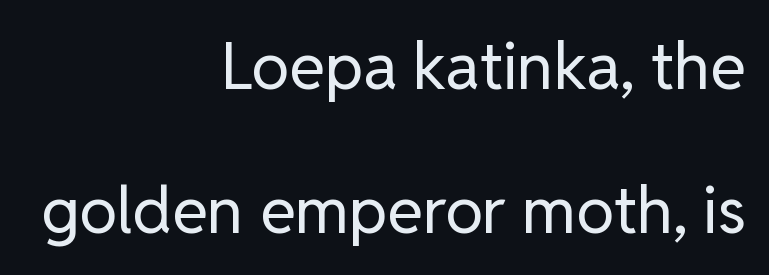
Think standard paragraph weight, or any step lighter than that. Classification — sans serif. The passage shown has conventional tracking throughout. Layout note: lines flush right.
